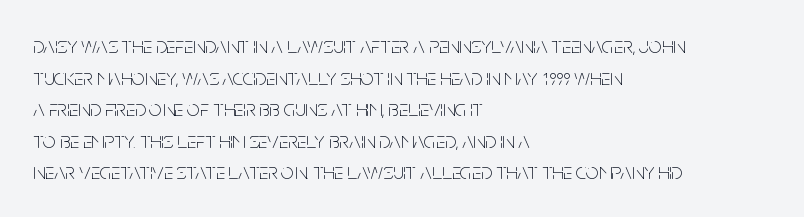
The image shows 23 px text type, upright; set left-aligned, normal line spacing (1.37x), normal letter spacing, not underlined.
